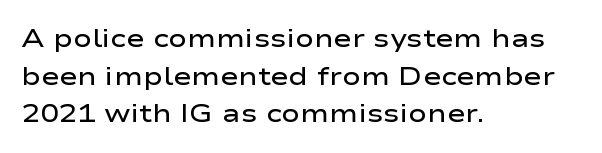
Q: Is the text bold? A: Semi-bold.
Q: Is the text italic (slanted)? A: No, it is upright.
Q: Is the text underlined? A: No.
Q: How is the paragraph aligned? A: Left-aligned.
Q: Is the spacing between letters normal or unusually wide? A: Normal.
Q: Is the spacing between lines tight, normal or loose? A: Normal.
